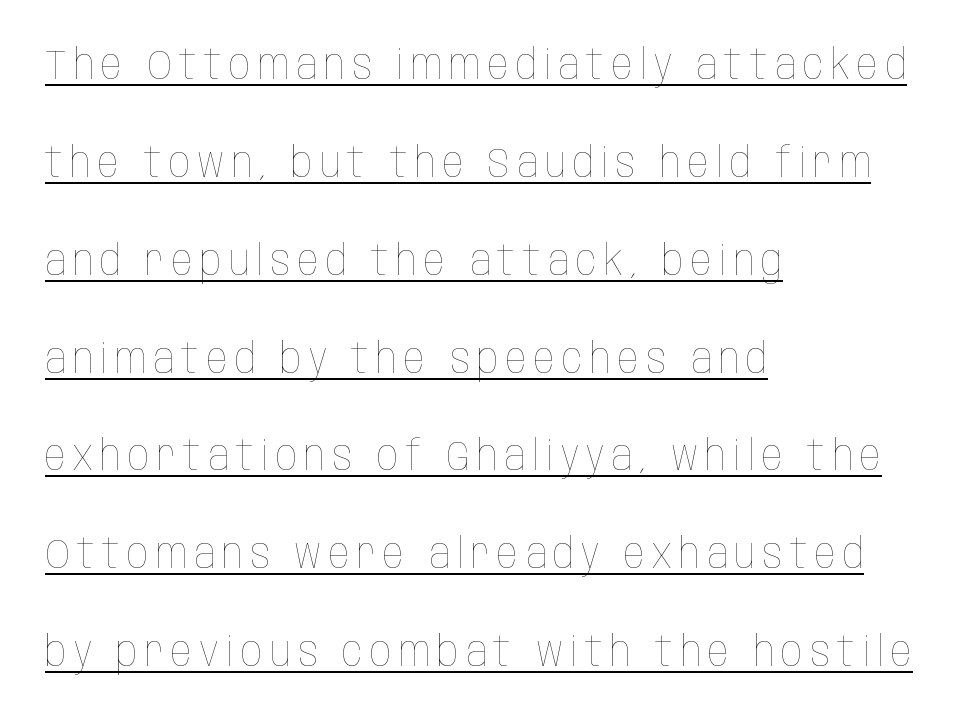
Q: Is the text bold? A: No.
Q: Is the text italic (slanted)? A: No, it is upright.
Q: Is the text underlined? A: Yes.
Q: How is the paragraph aligned? A: Left-aligned.
Q: Is the spacing between lines tight, normal or loose? A: Loose.
Q: Width (condensed, normal, or wide)? A: Condensed.
Q: Stroke contrast? A: Low.
Q: x-height? A: Large.
Q: Monospaced? A: No.
